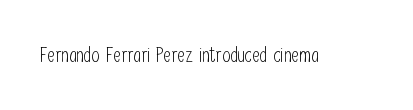
Q: Is the text bold? A: No.
Q: Is the text italic (slanted)? A: No, it is upright.
Q: Is the text underlined? A: No.
Q: Is the spacing between letters normal or unusually wide? A: Normal.
